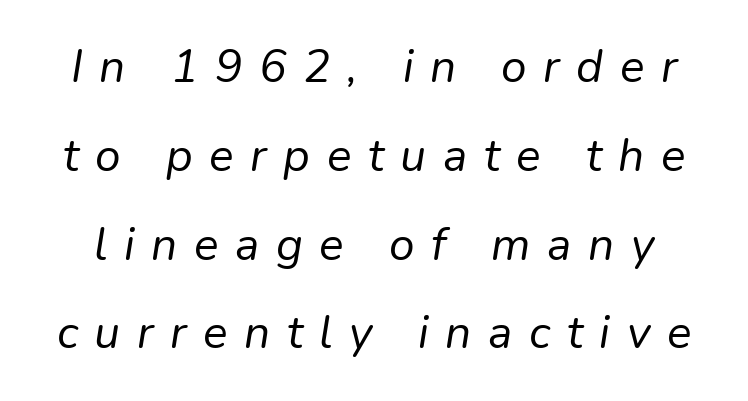
Here the designer chose a conventional face with non-uniform glyph widths. The foot of each line stays bare and open. Rows of type keep a wide berth in the vertical direction. The weight would be labelled regular, book, light, or lighter still. This sample uses expanded letter spacing, leaving extra air between glyphs. Designer's note — italics engaged.
